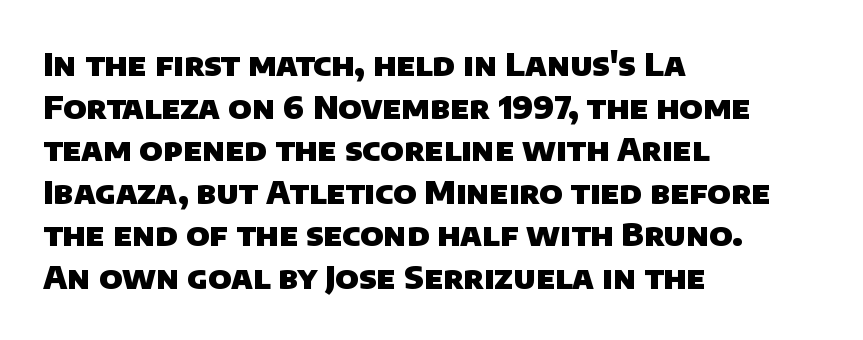
{"serif": "no", "bold": "yes", "weight": "heavy", "width": "normal", "stroke_contrast": "low", "x_height": "large", "monospaced": "no", "underline": "no", "align": "left", "line_spacing": "normal", "line_spacing_ratio": 1.33, "letter_spacing": "normal", "letter_spacing_em": 0.0, "glyph_px": 32}
